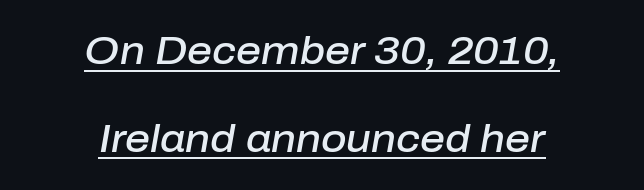
{"italic": "yes", "lean": "right", "slant_degrees": 10, "bold": "semi", "weight": "semibold", "width": "normal", "stroke_contrast": "low", "x_height": "medium", "monospaced": "no", "underline": "yes", "align": "center", "line_spacing": "loose", "line_spacing_ratio": 2.25, "letter_spacing": "normal", "letter_spacing_em": 0.0, "glyph_px": 39}
